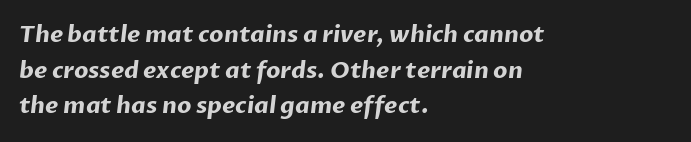
Q: Is the text bold? A: Yes.
Q: Is the text underlined? A: No.
Q: How is the paragraph aligned? A: Left-aligned.
Q: Is the spacing between letters normal or unusually wide? A: Normal.
Q: Is the spacing between lines tight, normal or loose? A: Normal.
